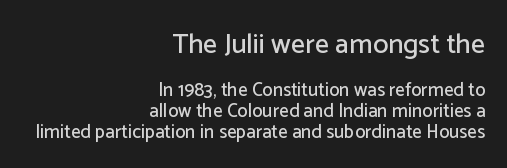
{"serif": "no", "italic": "no", "width": "normal", "stroke_contrast": "low", "x_height": "medium", "monospaced": "no", "underline": "no", "align": "right", "line_spacing": "tight", "line_spacing_ratio": 1.1, "letter_spacing": "normal", "letter_spacing_em": 0.0, "larger_block": "first", "size_ratio": 1.47, "glyph_px": 28}
